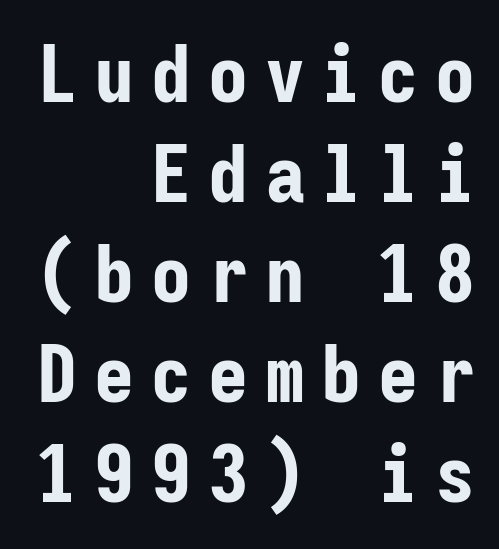
{"serif": "no", "italic": "no", "bold": "yes", "weight": "bold", "width": "condensed", "stroke_contrast": "low", "x_height": "medium", "monospaced": "yes", "underline": "no", "align": "right", "line_spacing": "normal", "line_spacing_ratio": 1.25, "letter_spacing": "wide", "letter_spacing_em": 0.21, "glyph_px": 80}
